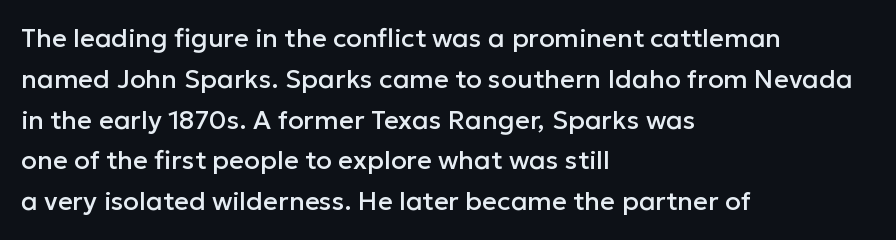
Q: Is the text italic (slanted)? A: No, it is upright.
Q: Is the text underlined? A: No.
Q: How is the paragraph aligned? A: Left-aligned.
Q: Is the spacing between letters normal or unusually wide? A: Normal.
Q: Is the spacing between lines tight, normal or loose? A: Normal.
